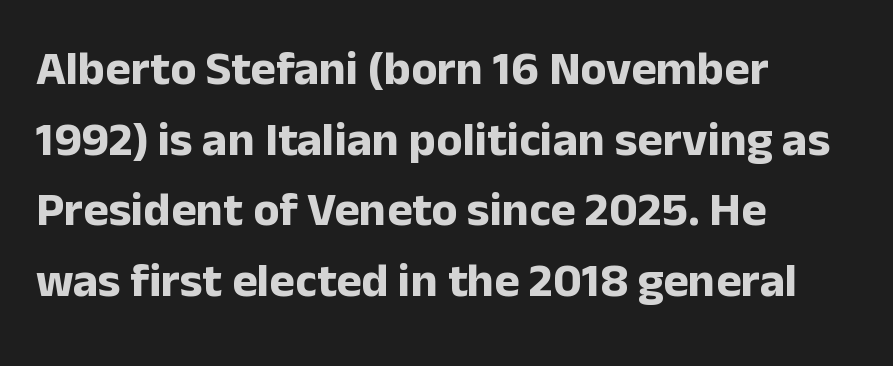
Q: Is the text bold? A: Yes.
Q: Is the text italic (slanted)? A: No, it is upright.
Q: Is the typeface a serif or a sans-serif typeface? A: Sans-serif.
Q: Is the text underlined? A: No.
Q: How is the paragraph aligned? A: Left-aligned.
Q: Is the spacing between letters normal or unusually wide? A: Normal.
Q: Is the spacing between lines tight, normal or loose? A: Normal.
Q: Width (condensed, normal, or wide)? A: Normal.
Q: Stroke contrast? A: Low.
Q: x-height? A: Medium.
Q: Monospaced? A: No.
